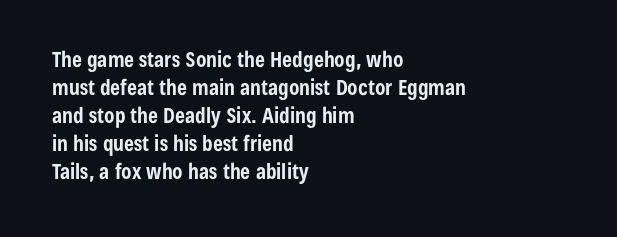
{"italic": "no", "bold": "yes", "underline": "no", "align": "left", "line_spacing": "normal", "line_spacing_ratio": 1.33, "letter_spacing": "normal", "letter_spacing_em": 0.0, "glyph_px": 21}
